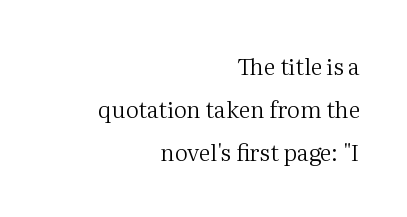
{"italic": "no", "bold": "no", "underline": "no", "align": "right", "line_spacing_ratio": 1.87, "letter_spacing": "normal", "letter_spacing_em": 0.0, "glyph_px": 23}
